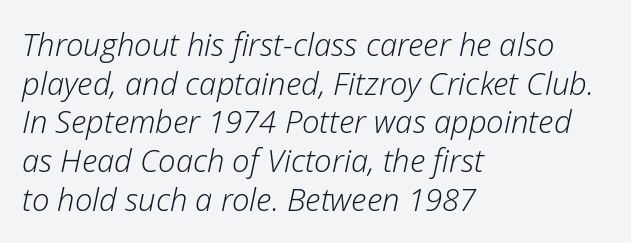
{"italic": "yes", "lean": "right", "slant_degrees": 12, "bold": "no", "weight": "light", "width": "normal", "stroke_contrast": "low", "x_height": "medium", "monospaced": "no", "underline": "no", "align": "left", "line_spacing": "normal", "line_spacing_ratio": 1.25, "letter_spacing": "normal", "letter_spacing_em": 0.0, "glyph_px": 31}
